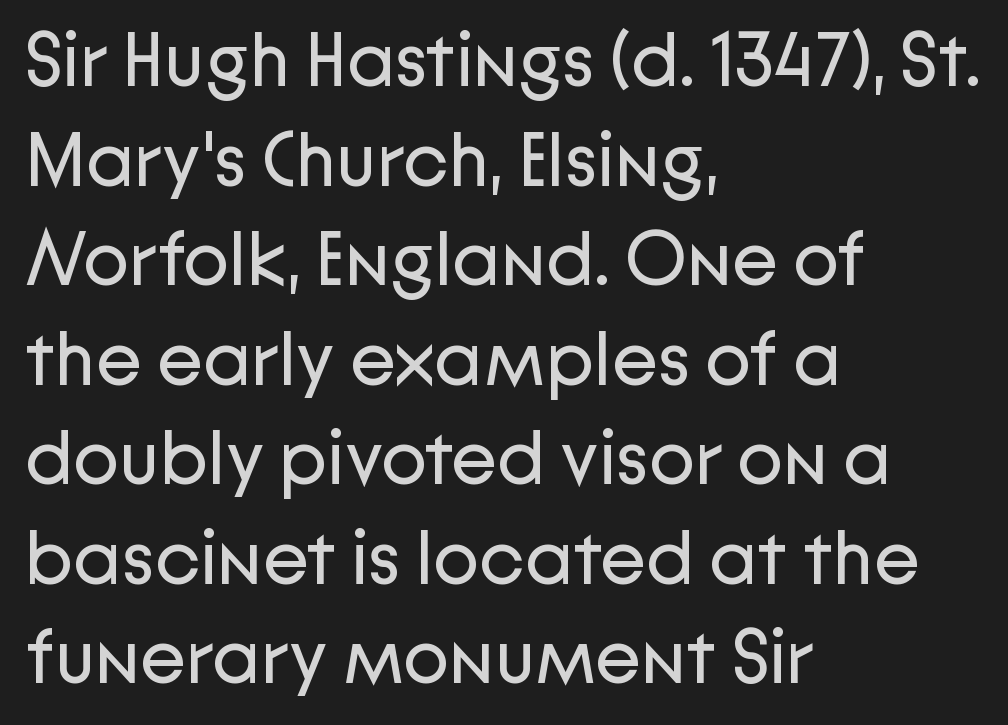
Varying glyph widths throughout — classic text-font behaviour. The letterforms sit at book weight or below. Vertical spacing — default. Line starts are locked; line ends wander. The gaps between neighbouring characters are ordinary and unremarkable.
